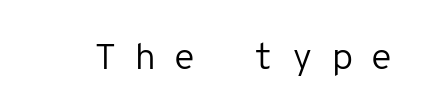
The image shows 37 px regular-weight sans-serif type, upright, monospaced; set unusually wide letter spacing (+0.45 em), not underlined; low stroke contrast and a medium x-height.
